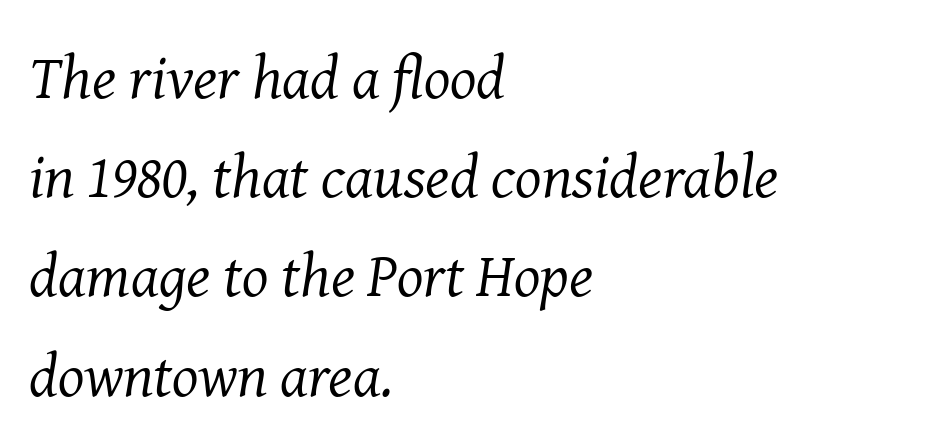
{"serif": "yes", "italic": "yes", "lean": "right", "slant_degrees": 8, "bold": "no", "weight": "regular", "width": "normal", "stroke_contrast": "medium", "x_height": "medium", "monospaced": "no", "underline": "no", "align": "left", "line_spacing": "normal", "line_spacing_ratio": 1.6, "letter_spacing": "normal", "letter_spacing_em": 0.0, "glyph_px": 62}
